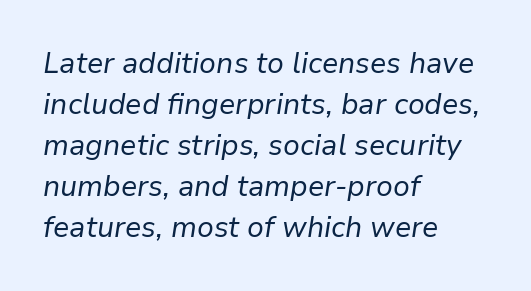
The image shows 29 px regular-weight type, italic (leaning right); set left-aligned, normal line spacing (1.41x), normal letter spacing, not underlined; low stroke contrast and a medium x-height.
